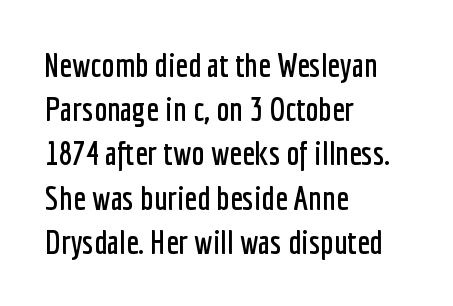
The image shows 33 px condensed sans-serif type, upright; set left-aligned, normal line spacing (1.34x), normal letter spacing, not underlined; low stroke contrast and a medium x-height.
